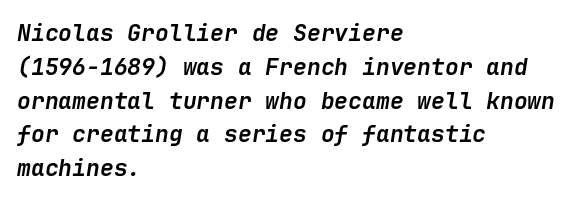
{"italic": "yes", "lean": "right", "slant_degrees": 9, "bold": "yes", "underline": "no", "align": "left", "line_spacing": "normal", "line_spacing_ratio": 1.47, "letter_spacing": "normal", "letter_spacing_em": 0.0, "glyph_px": 23}
